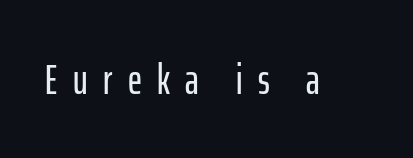
The passage shown is typeset with a sans-serif family. Is this a fixed-width face? No — the glyphs have proportional, varying widths. Decoration check: the copy has no underline. This is the regular roman posture of the typeface. Spacing between characters has been opened up far beyond the box default.
